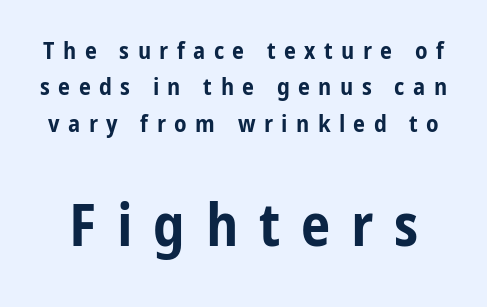
Check under the words: just untouched page. The designer went with a sans here, leaving each stem footless. Size contrast runs from small at the top to large at the bottom. Is this a fixed-width face? No — the glyphs have proportional, varying widths.
